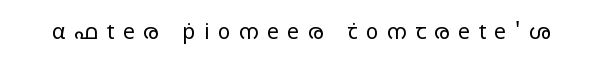
Do the letters lean? They stand straight. The type is letterspaced generously, with wide tracking. This rendering features lettering with no underline. Compared with a typical body face, this is equally light or lighter still.
